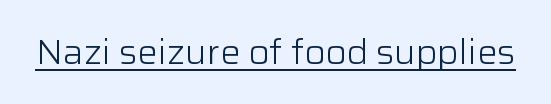
{"serif": "no", "italic": "no", "bold": "no", "weight": "light", "width": "normal", "stroke_contrast": "low", "x_height": "medium", "monospaced": "no", "underline": "yes", "letter_spacing": "normal", "letter_spacing_em": 0.0, "glyph_px": 34}
